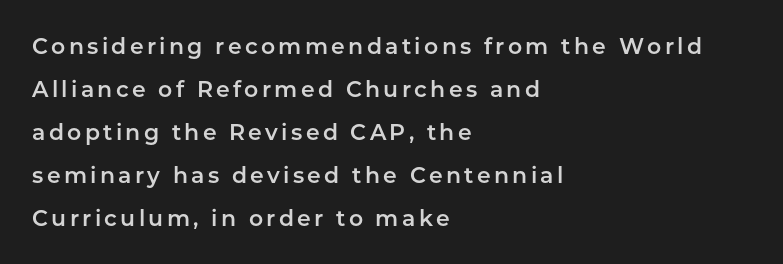
{"italic": "no", "underline": "no", "align": "left", "line_spacing": "loose", "line_spacing_ratio": 1.95, "glyph_px": 22}
